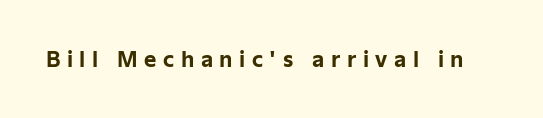
The image shows 21 px bold type, upright; set unusually wide letter spacing (+0.31 em), not underlined.
